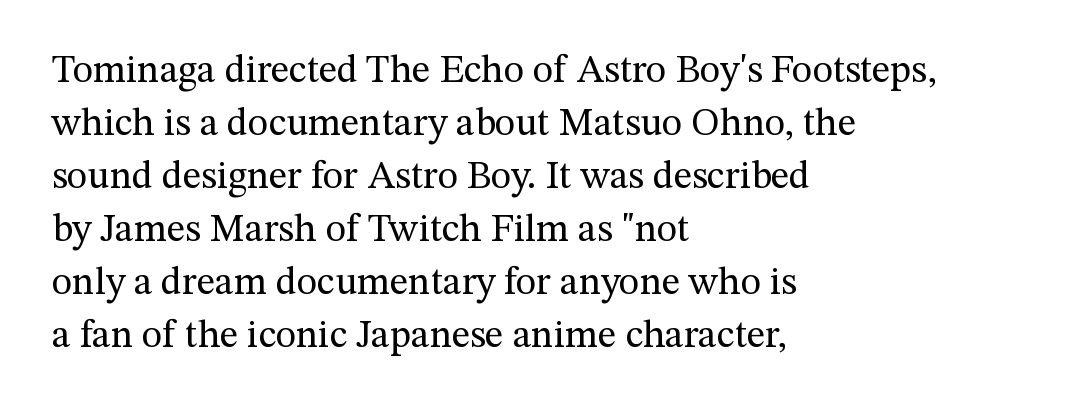
The image shows 39 px regular-weight serif type, upright; set left-aligned, normal line spacing (1.36x), normal letter spacing, not underlined; medium stroke contrast and a medium x-height.
